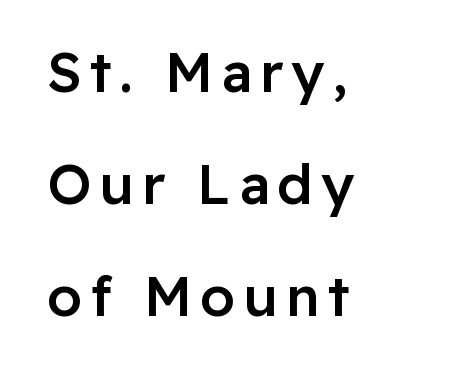
The image shows 56 px semibold sans-serif type, upright; set left-aligned, loose line spacing (2.0x), not underlined; low stroke contrast and a medium x-height.
